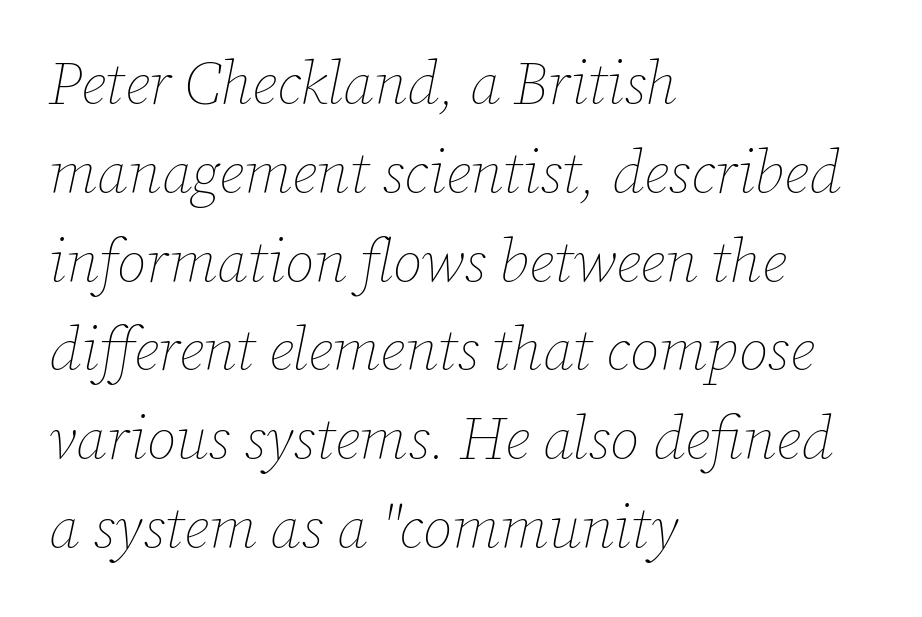
{"italic": "yes", "lean": "right", "slant_degrees": 12, "bold": "no", "weight": "thin", "width": "normal", "stroke_contrast": "low", "x_height": "medium", "monospaced": "no", "underline": "no", "align": "left", "line_spacing": "normal", "line_spacing_ratio": 1.48, "letter_spacing": "normal", "letter_spacing_em": 0.0, "glyph_px": 60}
